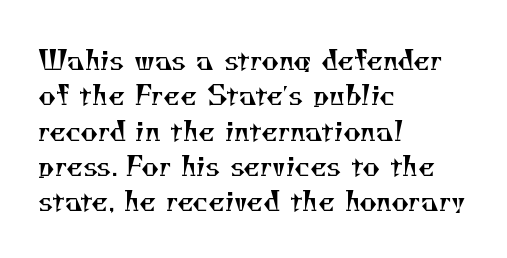
Words float on clear page, feet unadorned. Default kerning and tracking; the words read as compact shapes. Typeset ragged right — the left edge is the straight one. Bold? No — there's no thickening of the strokes. Evenly set lines give the paragraph a standard silhouette.
